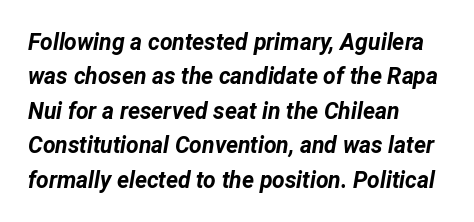
Q: Is the text bold? A: Yes.
Q: Is the text italic (slanted)? A: Yes, it leans right by about 12 degrees.
Q: Is the text underlined? A: No.
Q: How is the paragraph aligned? A: Left-aligned.
Q: Is the spacing between letters normal or unusually wide? A: Normal.
Q: Is the spacing between lines tight, normal or loose? A: Normal.
